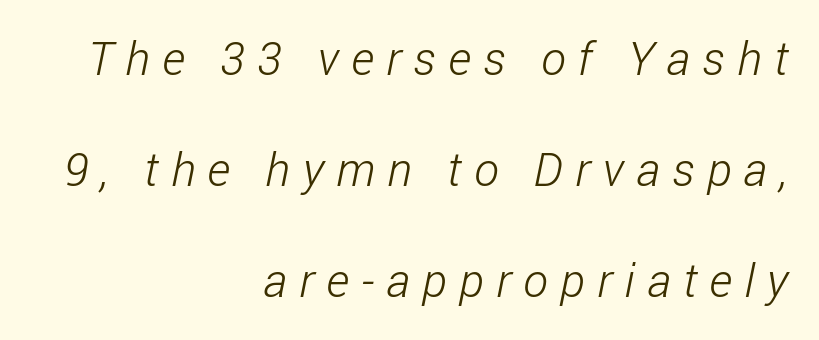
The image shows 47 px light, condensed sans-serif type; set right-aligned, loose line spacing (2.36x), unusually wide letter spacing (+0.26 em), not underlined; low stroke contrast and a medium x-height.
